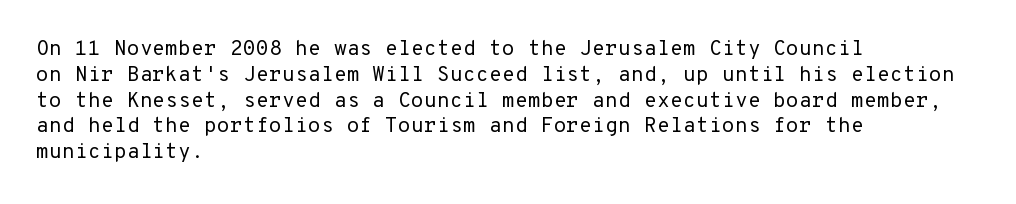
Q: Is the text bold? A: No.
Q: Is the text italic (slanted)? A: No, it is upright.
Q: Is the text underlined? A: No.
Q: How is the paragraph aligned? A: Left-aligned.
Q: Is the spacing between letters normal or unusually wide? A: Normal.
